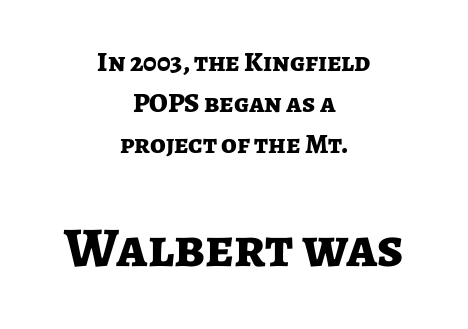
This block has exactly the height ordinary leading produces. Classification — sans serif. Default kerning and tracking; the words read as compact shapes. If you drew a line through each stem, it would be perfectly vertical. Set as a true bold cut, around the 700 mark.
